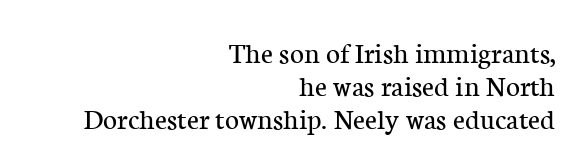
This is roman type, the default non-slanted kind. Layout note: lines flush right. Leading: reduced. Default kerning and tracking; the words read as compact shapes. Decoration check: the copy has no underline. Heft: none added — not bold.
